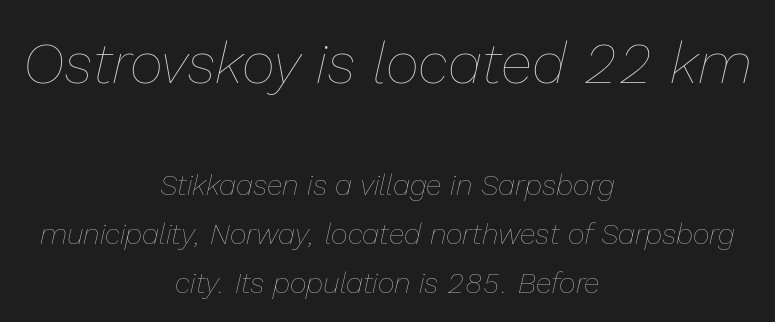
Q: Is the text bold? A: No.
Q: Is the text italic (slanted)? A: Yes, it leans right by about 13 degrees.
Q: Is the text underlined? A: No.
Q: How is the paragraph aligned? A: Centered.
Q: Is the spacing between letters normal or unusually wide? A: Normal.
Q: Is the spacing between lines tight, normal or loose? A: Normal.
Q: Which block of text is set in a larger size, the first (top) or the second (bottom)? A: The first (top) one.
Q: Width (condensed, normal, or wide)? A: Normal.
Q: Stroke contrast? A: Low.
Q: x-height? A: Medium.
Q: Monospaced? A: No.
